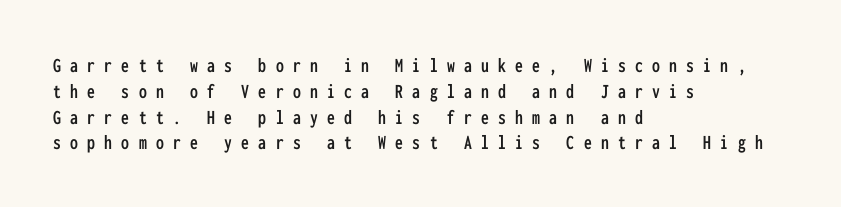
Each line starts at the same left margin while the right side varies. Characters remain perfectly vertical along every line. Only glyphs here, with clear space below each row. Each word looks stretched out because of the extra space between its letters.
